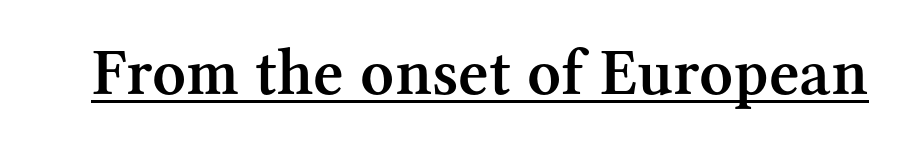
The image shows 66 px semibold serif type, upright; set normal letter spacing, underlined; medium stroke contrast and a medium x-height.
